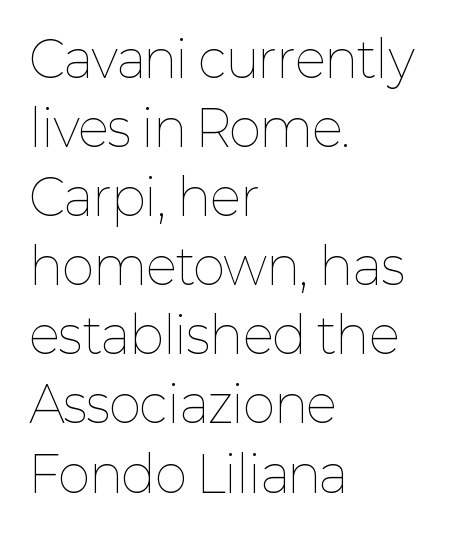
Q: Is the text bold? A: No.
Q: Is the text italic (slanted)? A: No, it is upright.
Q: Is the text underlined? A: No.
Q: How is the paragraph aligned? A: Left-aligned.
Q: Is the spacing between letters normal or unusually wide? A: Normal.
Q: Is the spacing between lines tight, normal or loose? A: Normal.
Q: Width (condensed, normal, or wide)? A: Normal.
Q: Stroke contrast? A: Low.
Q: x-height? A: Medium.
Q: Monospaced? A: No.
